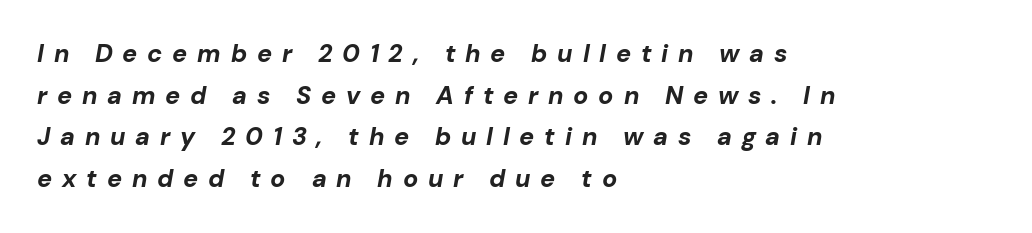
The image shows 25 px bold type, italic (leaning right); set left-aligned, normal line spacing (1.67x), unusually wide letter spacing (+0.39 em), not underlined.
